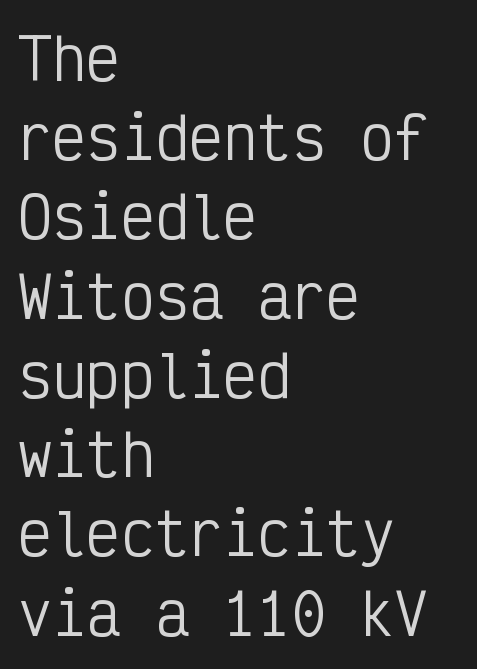
The image shows 57 px regular-weight, condensed sans-serif type, upright, monospaced; set left-aligned, normal line spacing (1.39x), normal letter spacing, not underlined; low stroke contrast and a medium x-height.
